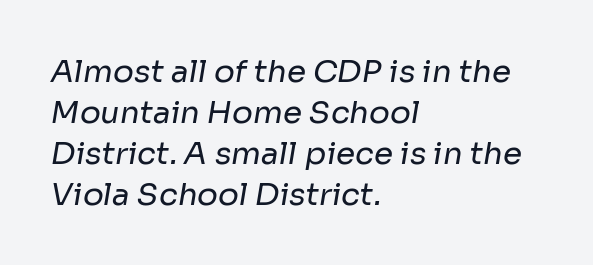
The image shows 31 px regular-weight sans-serif type; set left-aligned, normal line spacing (1.32x), normal letter spacing, not underlined; low stroke contrast and a medium x-height.
